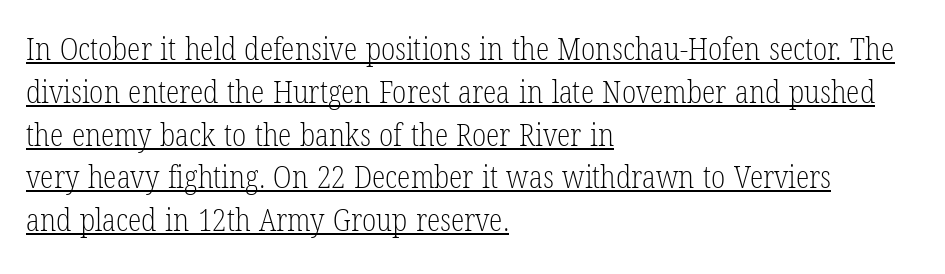
{"serif": "yes", "italic": "no", "bold": "no", "weight": "light", "width": "condensed", "stroke_contrast": "low", "x_height": "medium", "monospaced": "no", "underline": "yes", "align": "left", "line_spacing": "normal", "line_spacing_ratio": 1.38, "letter_spacing": "normal", "letter_spacing_em": 0.0, "glyph_px": 31}
